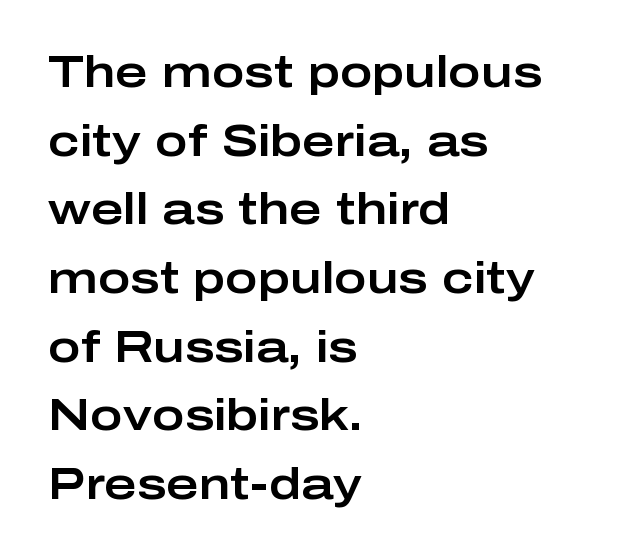
A bare baseline throughout the passage. The characters display no serif detailing; their extremities are plain. The font's upright variant was chosen for this text. Line spacing here is normal. A classic flush-left, rag-right setting is used for this passage. Here the designer chose a conventional face with non-uniform glyph widths.
